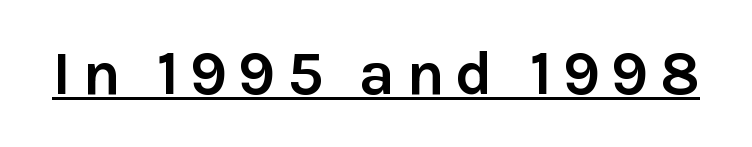
Q: Is the text bold? A: Yes.
Q: Is the text italic (slanted)? A: No, it is upright.
Q: Is the typeface a serif or a sans-serif typeface? A: Sans-serif.
Q: Is the text underlined? A: Yes.
Q: Width (condensed, normal, or wide)? A: Normal.
Q: Stroke contrast? A: Low.
Q: x-height? A: Medium.
Q: Monospaced? A: No.
